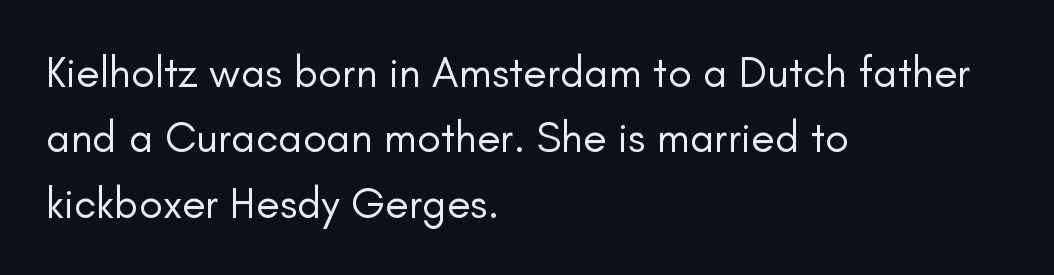
Short note: letters normally spaced. Font category for this specimen: sans-serif. Rows of type keep a routine distance in the vertical direction. No heavy texture on the line: the type isn't bold. The passage is arranged the way most books set body copy — flush left. This sample has the flowing, uneven cadence of proportional lettering.
